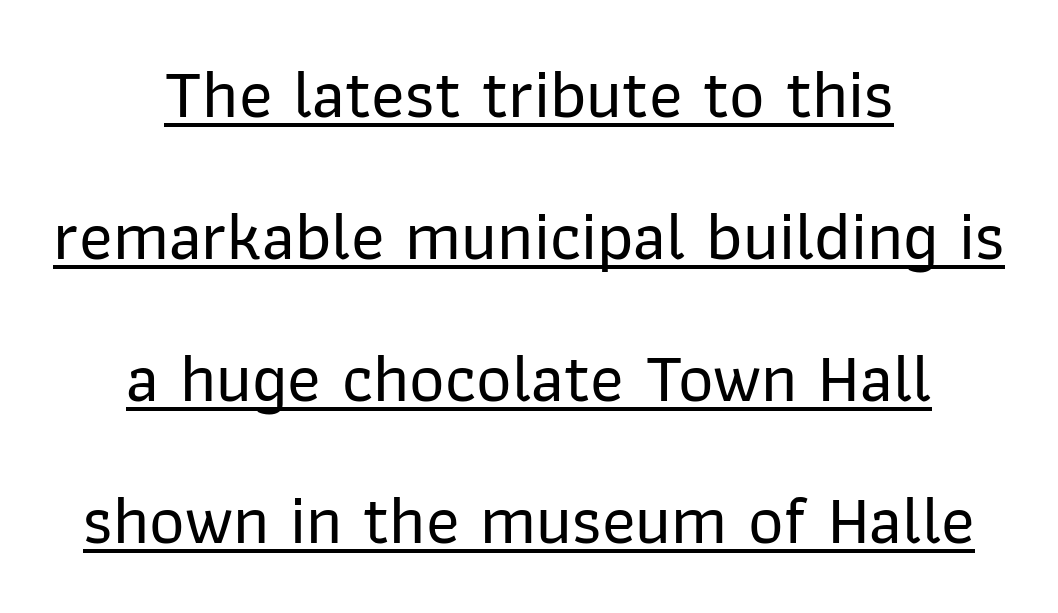
{"serif": "no", "italic": "no", "width": "normal", "stroke_contrast": "low", "x_height": "medium", "monospaced": "no", "underline": "yes", "align": "center", "line_spacing": "loose", "line_spacing_ratio": 2.06, "letter_spacing": "normal", "letter_spacing_em": 0.0, "glyph_px": 69}
